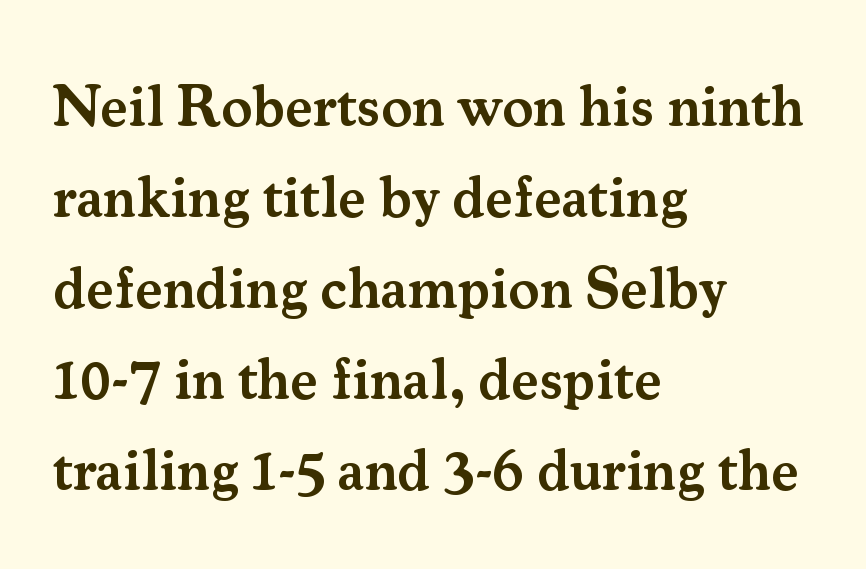
Check where the strokes stop: tiny serifs finish them off. The words here are not underlined. Typesetter's note: demi weight, one step under bold. Characters remain perfectly vertical along every line. This sample has the flowing, uneven cadence of proportional lettering.
